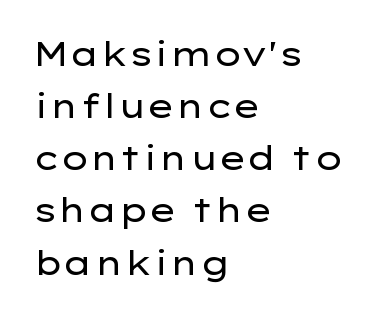
Is there much room between lines? A standard amount, neither cramped nor airy. Designer's note — italics off, roman on. Each letter keeps its own natural width here, so spacing adapts to shape. On a weight scale, this lands at 450 or below. The tracking reads as untouched default to a designer's eye. Typographically, this falls in the sans-serif category.
